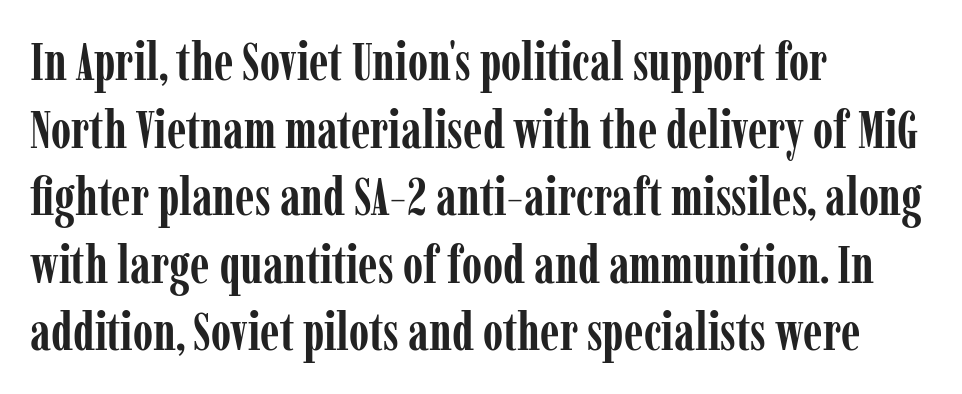
{"serif": "yes", "italic": "no", "bold": "yes", "weight": "semibold", "width": "condensed", "stroke_contrast": "low", "x_height": "medium", "monospaced": "no", "underline": "no", "align": "left", "line_spacing": "normal", "line_spacing_ratio": 1.3, "letter_spacing": "normal", "letter_spacing_em": 0.0, "glyph_px": 52}
